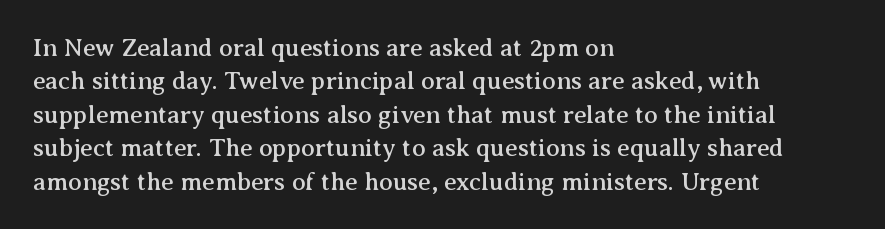
Students, observe: this is what conventionally led text looks like. Observe the ordinary spacing: letters are neighbours, not strangers. Designer's note — italics off, roman on. The specimen omits any rule beneath the text block's lines.
